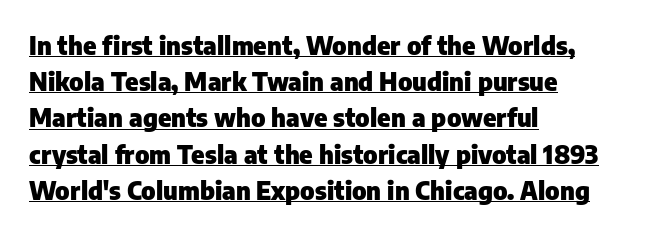
{"italic": "no", "bold": "yes", "underline": "yes", "align": "left", "line_spacing": "normal", "line_spacing_ratio": 1.45, "letter_spacing": "normal", "letter_spacing_em": 0.0, "glyph_px": 25}
